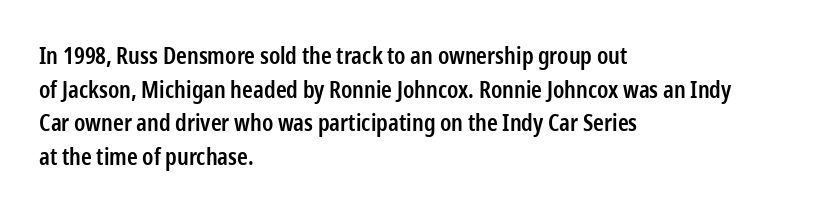
Is there any slant? The stems are plumb. Decoration check: the copy has no underline. Nothing unusual about the tracking: characters are spaced as the font intends. What weight is shown? A semibold, between regular and bold. The setting favours the left margin, as ordinary paragraphs usually do.
